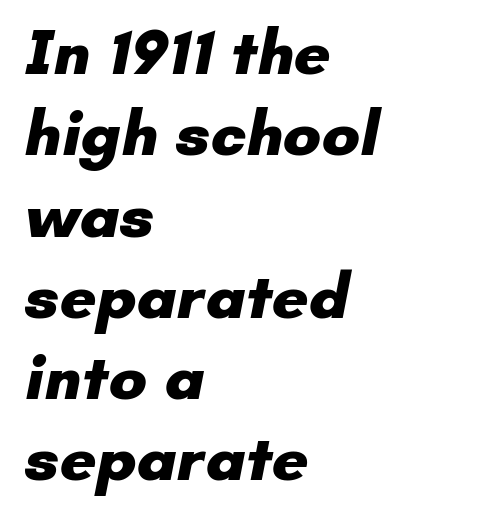
The image shows 64 px heavy sans-serif type; set left-aligned, normal line spacing (1.27x), normal letter spacing, not underlined; low stroke contrast and a small x-height.
